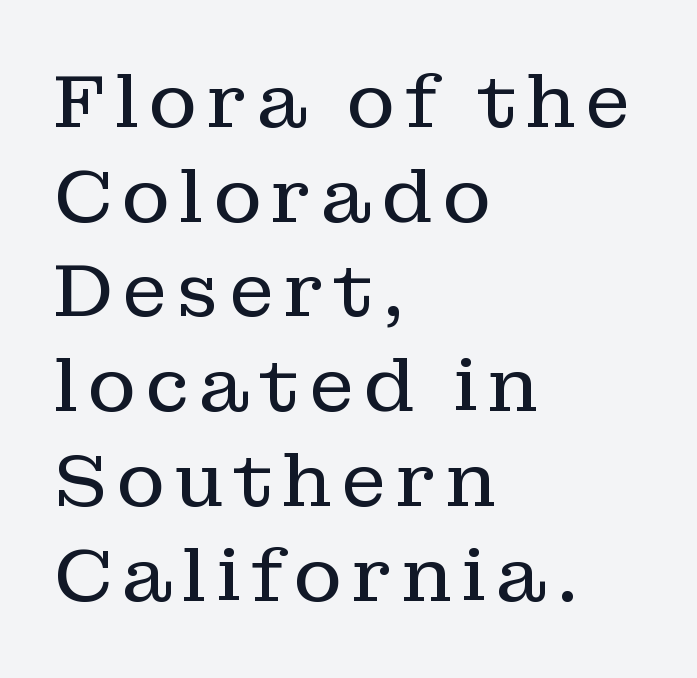
{"serif": "yes", "italic": "no", "bold": "no", "weight": "regular", "width": "normal", "stroke_contrast": "low", "x_height": "medium", "monospaced": "no", "underline": "no", "align": "left", "line_spacing": "normal", "line_spacing_ratio": 1.28, "glyph_px": 74}
